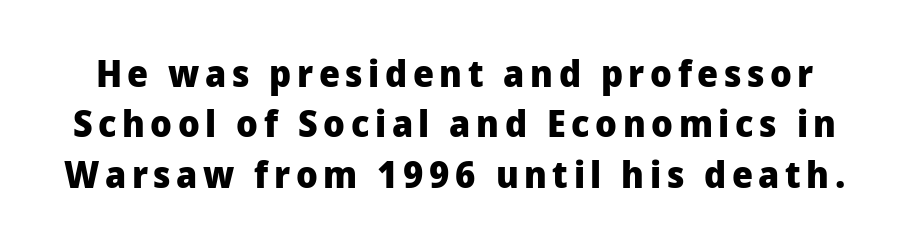
{"serif": "no", "italic": "no", "bold": "yes", "weight": "heavy", "width": "normal", "stroke_contrast": "low", "x_height": "medium", "monospaced": "no", "underline": "no", "line_spacing": "normal", "line_spacing_ratio": 1.36, "glyph_px": 37}
